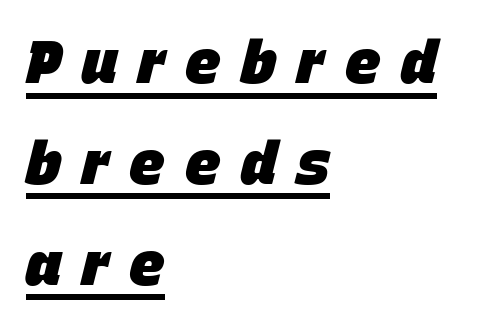
The image shows 59 px heavy type, italic (leaning right); set left-aligned, line spacing 1.71x, unusually wide letter spacing (+0.35 em), underlined; low stroke contrast and a large x-height.
